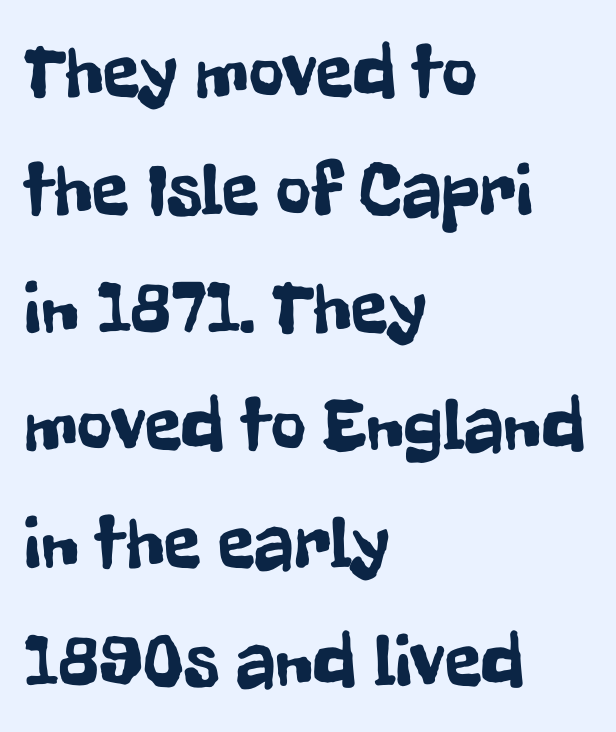
The image shows 76 px condensed sans-serif type, upright; set left-aligned, normal line spacing (1.55x), normal letter spacing, not underlined; low stroke contrast and a medium x-height.
